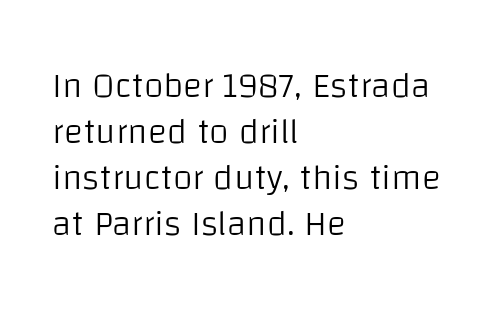
The image shows 36 px light sans-serif type, upright; set left-aligned, normal line spacing (1.28x), normal letter spacing, not underlined; low stroke contrast and a large x-height.
